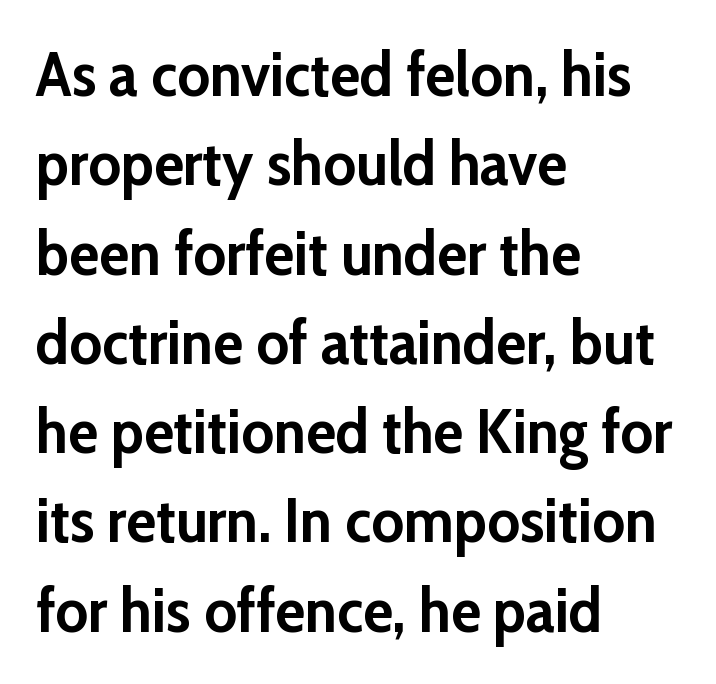
{"serif": "no", "italic": "no", "bold": "yes", "weight": "semibold", "width": "normal", "stroke_contrast": "low", "x_height": "medium", "monospaced": "no", "underline": "no", "align": "left", "line_spacing": "normal", "line_spacing_ratio": 1.44, "letter_spacing": "normal", "letter_spacing_em": 0.0, "glyph_px": 62}
